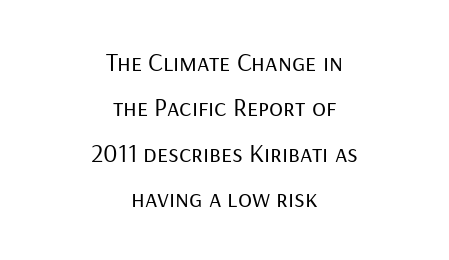
{"italic": "no", "bold": "no", "underline": "no", "align": "center", "line_spacing_ratio": 1.75, "letter_spacing": "normal", "letter_spacing_em": 0.0, "glyph_px": 26}
